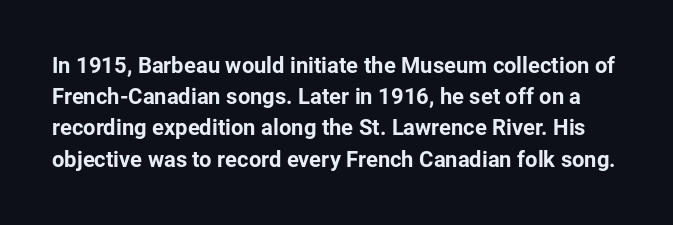
Q: Is the text bold? A: Yes.
Q: Is the text italic (slanted)? A: No, it is upright.
Q: Is the text underlined? A: No.
Q: Is the spacing between letters normal or unusually wide? A: Normal.
Q: Is the spacing between lines tight, normal or loose? A: Normal.
